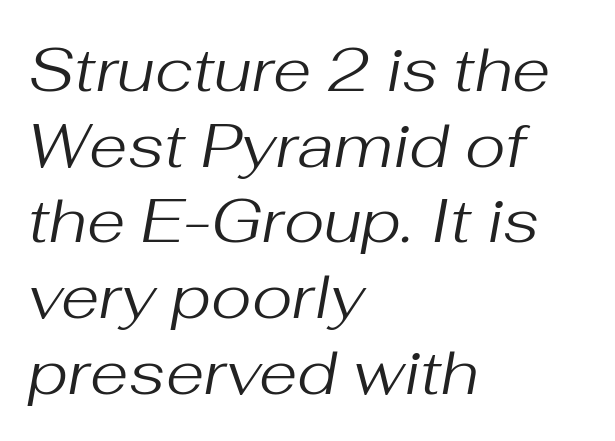
The image shows 62 px regular-weight type, italic (leaning right); set left-aligned, line spacing 1.22x, normal letter spacing, not underlined; medium stroke contrast and a medium x-height.
